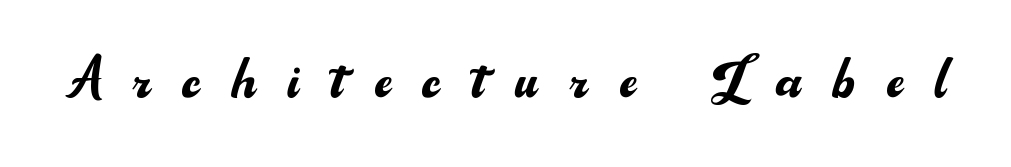
Type style note: lacks serifs. Honestly, the letter spacing is so wide it's the main thing you notice. Note the varied advance widths — an 'i' is clearly narrower than an 'm'. A light-to-regular cut is what we see here. The zone under the glyphs is completely vacant.
